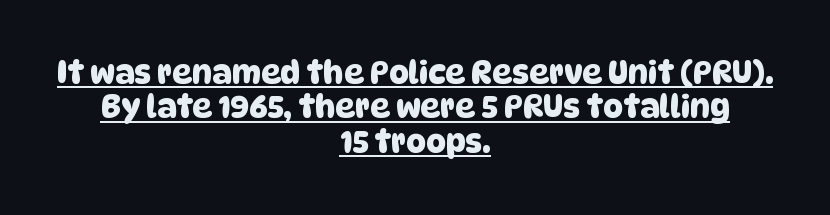
Q: Is the typeface a serif or a sans-serif typeface? A: Sans-serif.
Q: Is the text underlined? A: Yes.
Q: How is the paragraph aligned? A: Centered.
Q: Is the spacing between letters normal or unusually wide? A: Normal.
Q: Is the spacing between lines tight, normal or loose? A: Tight.
Q: Width (condensed, normal, or wide)? A: Normal.
Q: Stroke contrast? A: Low.
Q: x-height? A: Large.
Q: Monospaced? A: No.
